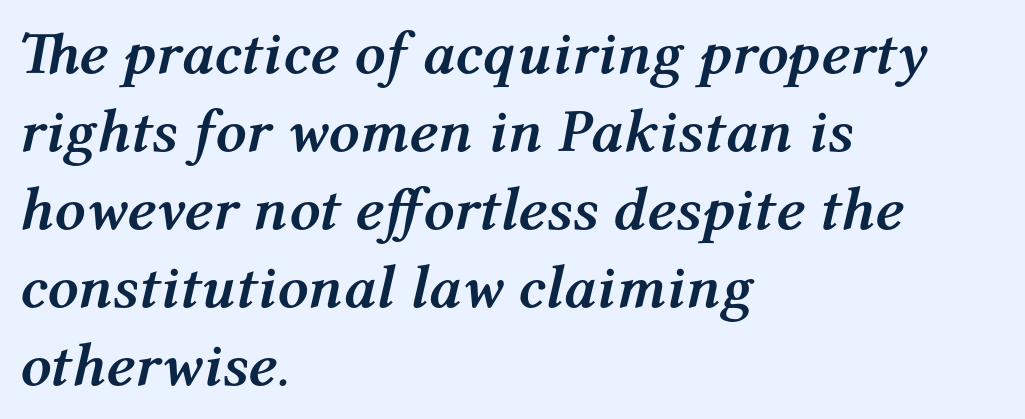
The image shows 61 px semibold type, italic (leaning right); set left-aligned, normal line spacing (1.28x), normal letter spacing, not underlined; medium stroke contrast and a medium x-height.
